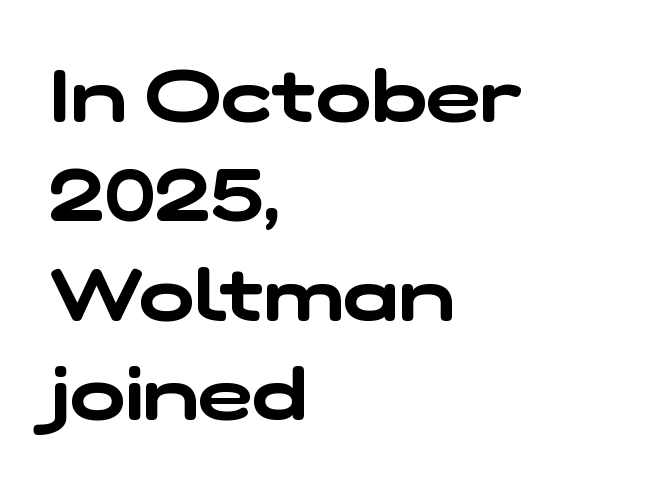
{"serif": "no", "width": "wide", "stroke_contrast": "low", "x_height": "medium", "monospaced": "no", "underline": "no", "align": "left", "line_spacing": "normal", "line_spacing_ratio": 1.36, "letter_spacing": "normal", "letter_spacing_em": 0.0, "glyph_px": 73}
